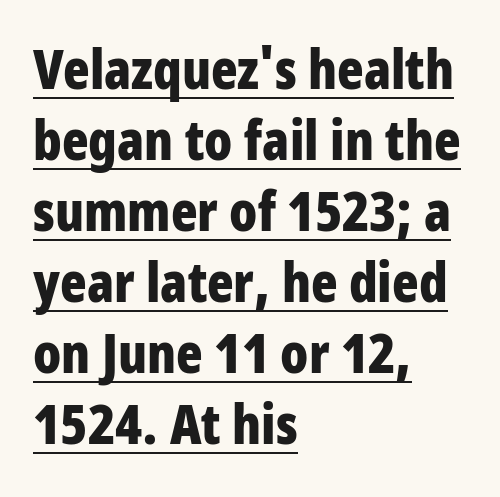
Q: Is the text bold? A: Yes.
Q: Is the text italic (slanted)? A: No, it is upright.
Q: Is the typeface a serif or a sans-serif typeface? A: Sans-serif.
Q: Is the text underlined? A: Yes.
Q: How is the paragraph aligned? A: Left-aligned.
Q: Is the spacing between letters normal or unusually wide? A: Normal.
Q: Is the spacing between lines tight, normal or loose? A: Normal.
Q: Width (condensed, normal, or wide)? A: Condensed.
Q: Stroke contrast? A: Low.
Q: x-height? A: Large.
Q: Monospaced? A: No.
